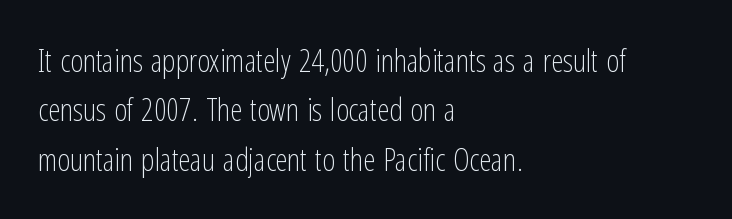
{"serif": "no", "italic": "no", "bold": "no", "weight": "light", "width": "condensed", "stroke_contrast": "low", "x_height": "medium", "monospaced": "no", "underline": "no", "align": "left", "line_spacing": "normal", "line_spacing_ratio": 1.59, "letter_spacing": "normal", "letter_spacing_em": 0.0, "glyph_px": 31}
